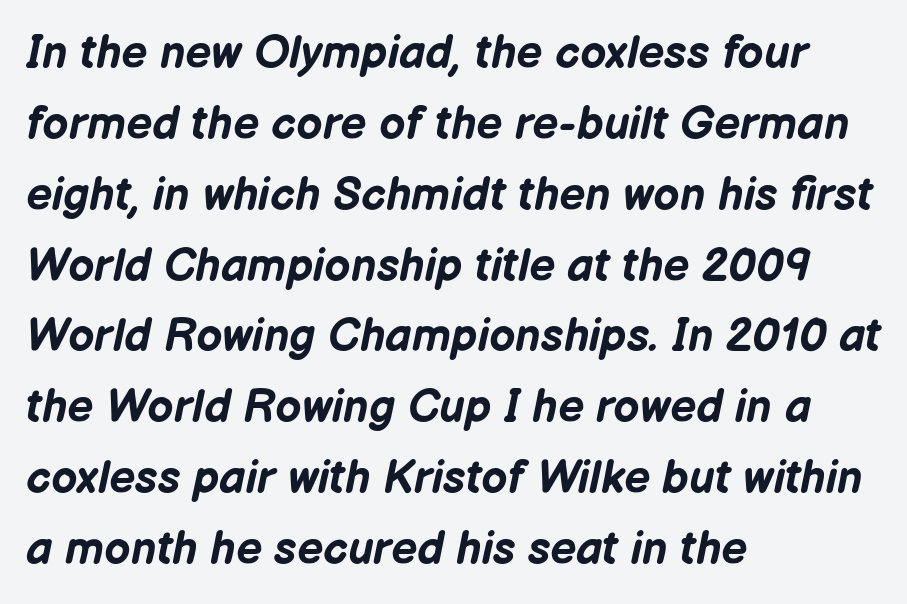
{"italic": "yes", "lean": "right", "slant_degrees": 12, "bold": "yes", "weight": "bold", "width": "normal", "stroke_contrast": "low", "x_height": "medium", "monospaced": "no", "underline": "no", "align": "left", "line_spacing": "normal", "line_spacing_ratio": 1.54, "letter_spacing": "normal", "letter_spacing_em": 0.0, "glyph_px": 46}
